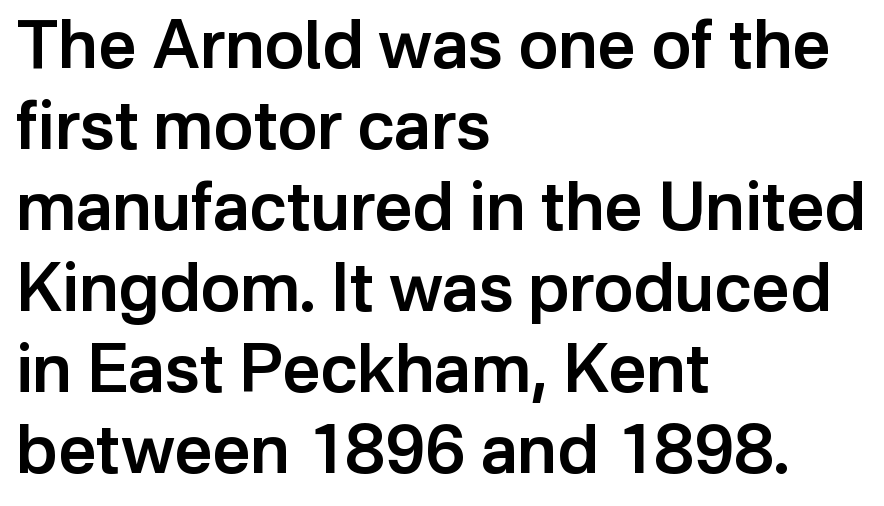
A bit beefed up — I'd call it semibold rather than bold. Each letter keeps its own natural width here, so spacing adapts to shape. Style check: upright. Does the type have serifs? No, each stem ends abruptly. Letter spacing: default.
